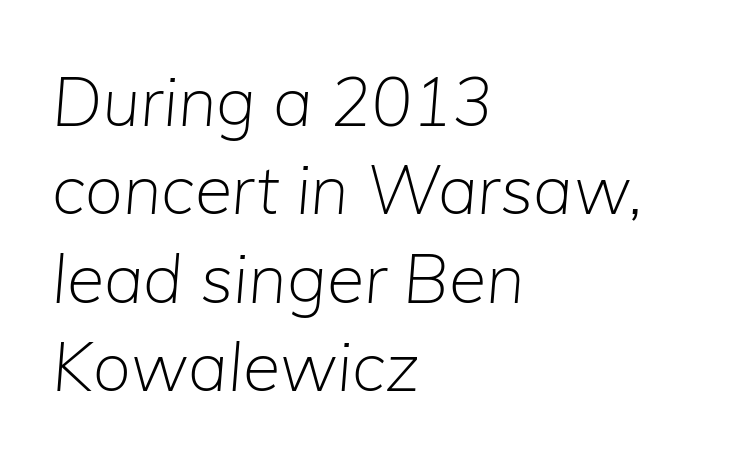
Q: Is the text bold? A: No.
Q: Is the text italic (slanted)? A: Yes, it leans right by about 5 degrees.
Q: Is the text underlined? A: No.
Q: How is the paragraph aligned? A: Left-aligned.
Q: Is the spacing between letters normal or unusually wide? A: Normal.
Q: Is the spacing between lines tight, normal or loose? A: Normal.
Q: Width (condensed, normal, or wide)? A: Normal.
Q: Stroke contrast? A: Low.
Q: x-height? A: Medium.
Q: Monospaced? A: No.
